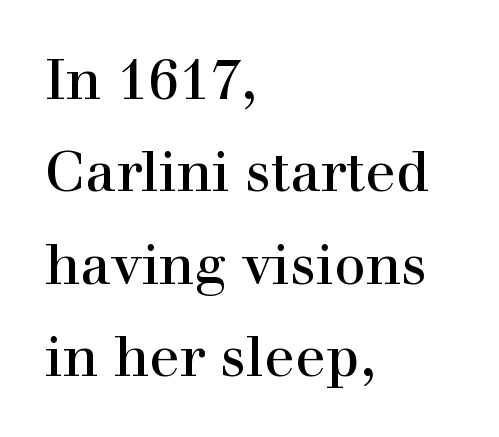
Q: Is the text italic (slanted)? A: No, it is upright.
Q: Is the typeface a serif or a sans-serif typeface? A: Serif.
Q: Is the text underlined? A: No.
Q: How is the paragraph aligned? A: Left-aligned.
Q: Is the spacing between letters normal or unusually wide? A: Normal.
Q: Is the spacing between lines tight, normal or loose? A: Normal.
Q: Width (condensed, normal, or wide)? A: Normal.
Q: x-height? A: Medium.
Q: Monospaced? A: No.
